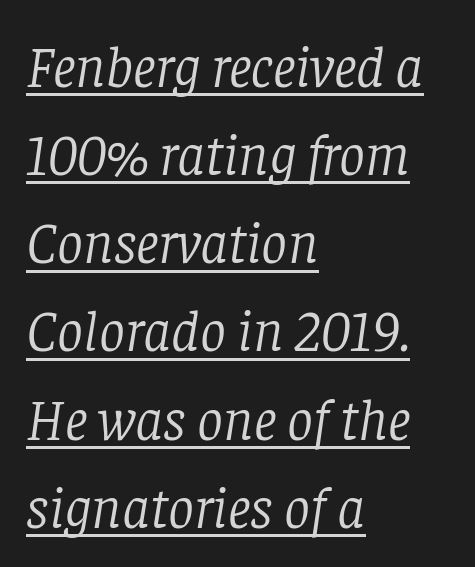
{"serif": "yes", "italic": "yes", "lean": "right", "slant_degrees": 8, "bold": "no", "weight": "light", "width": "normal", "stroke_contrast": "low", "x_height": "large", "monospaced": "no", "underline": "yes", "align": "left", "line_spacing": "normal", "line_spacing_ratio": 1.52, "letter_spacing": "normal", "letter_spacing_em": 0.0, "glyph_px": 58}
